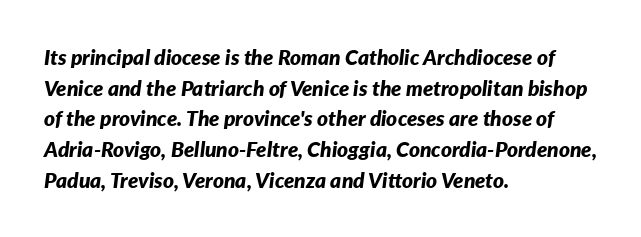
Q: Is the text bold? A: Yes.
Q: Is the text italic (slanted)? A: Yes, it leans right by about 7 degrees.
Q: Is the text underlined? A: No.
Q: How is the paragraph aligned? A: Left-aligned.
Q: Is the spacing between letters normal or unusually wide? A: Normal.
Q: Is the spacing between lines tight, normal or loose? A: Normal.
